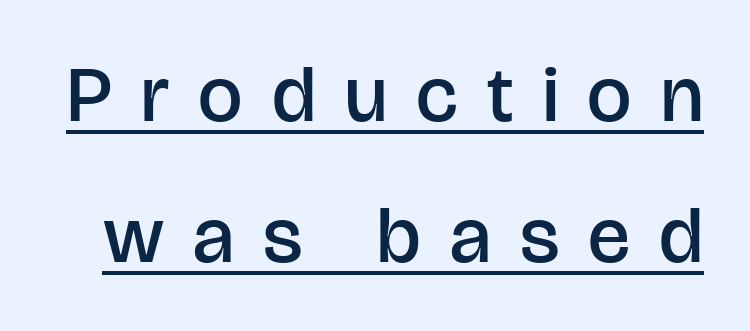
The image shows 79 px semibold sans-serif type, upright; set line spacing 1.78x, unusually wide letter spacing (+0.37 em), underlined; low stroke contrast and a large x-height.
